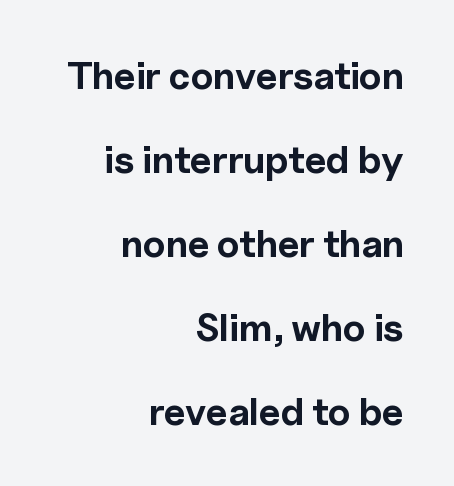
Thick stems and heavy bowls — unmistakably bold. Spacing verdict: proportional, widths tailored to each character. Unmarked baselines from the first word to the last. These lines are composed in type without serifs. Line endings align vertically; line beginnings do not.
